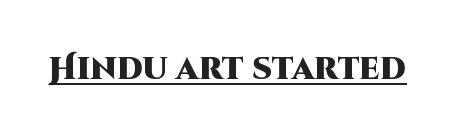
{"serif": "no", "italic": "no", "bold": "yes", "weight": "heavy", "width": "normal", "stroke_contrast": "high", "x_height": "large", "monospaced": "no", "underline": "yes", "letter_spacing": "normal", "letter_spacing_em": 0.0, "glyph_px": 31}
